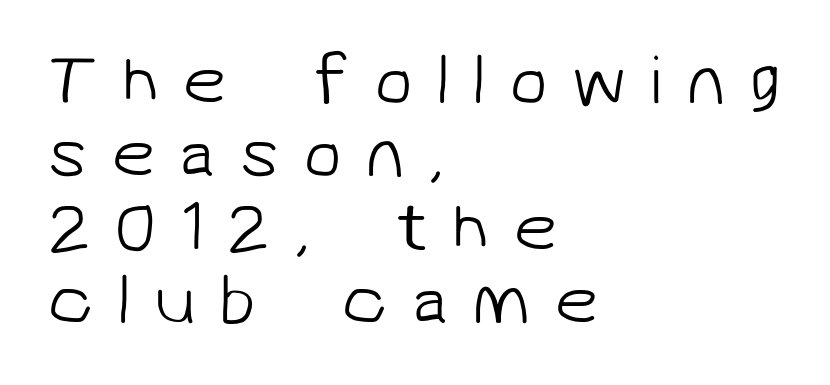
{"serif": "no", "bold": "no", "weight": "light", "width": "normal", "stroke_contrast": "low", "x_height": "medium", "monospaced": "no", "underline": "no", "align": "left", "line_spacing": "tight", "line_spacing_ratio": 1.05, "letter_spacing": "wide", "letter_spacing_em": 0.34, "glyph_px": 70}
